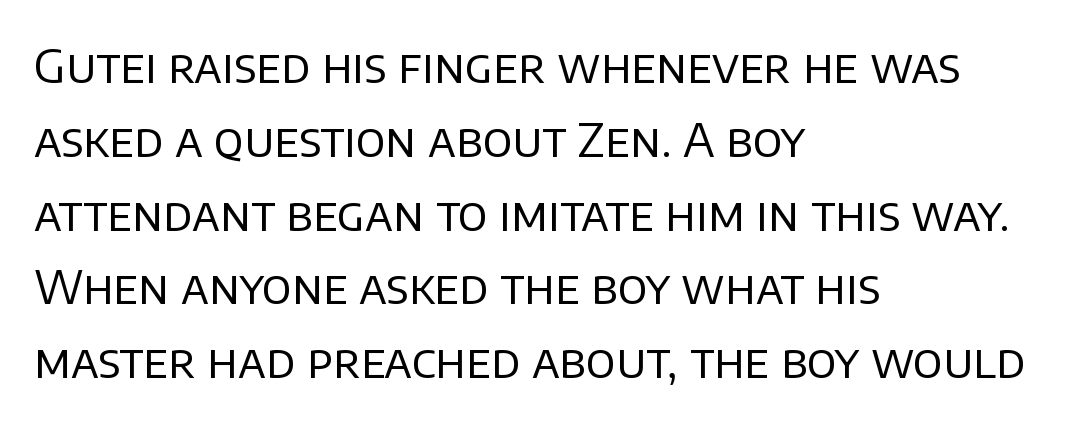
{"serif": "no", "italic": "no", "bold": "no", "weight": "regular", "width": "normal", "stroke_contrast": "low", "x_height": "large", "monospaced": "no", "underline": "no", "align": "left", "line_spacing": "normal", "line_spacing_ratio": 1.57, "letter_spacing": "normal", "letter_spacing_em": 0.0, "glyph_px": 47}
